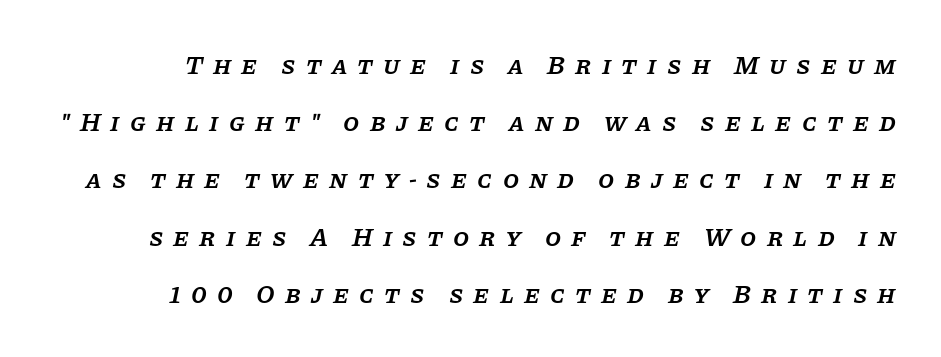
{"italic": "yes", "lean": "right", "slant_degrees": 11, "bold": "semi", "underline": "no", "line_spacing": "loose", "line_spacing_ratio": 2.2, "letter_spacing": "wide", "letter_spacing_em": 0.39, "glyph_px": 26}
